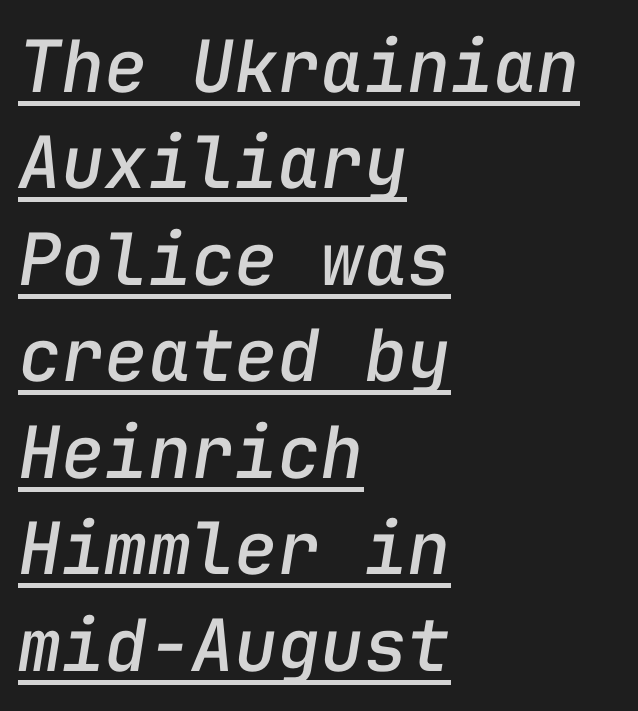
Q: Is the text italic (slanted)? A: Yes, it leans right by about 9 degrees.
Q: Is the text underlined? A: Yes.
Q: How is the paragraph aligned? A: Left-aligned.
Q: Is the spacing between letters normal or unusually wide? A: Normal.
Q: Is the spacing between lines tight, normal or loose? A: Normal.
Q: Width (condensed, normal, or wide)? A: Normal.
Q: Stroke contrast? A: Low.
Q: x-height? A: Medium.
Q: Monospaced? A: Yes.
